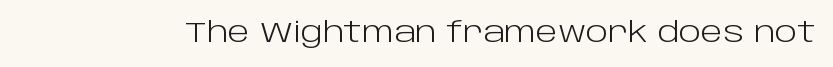
{"serif": "no", "italic": "no", "bold": "no", "weight": "light", "width": "normal", "stroke_contrast": "low", "x_height": "large", "monospaced": "no", "underline": "no", "letter_spacing": "normal", "letter_spacing_em": 0.0, "glyph_px": 29}
